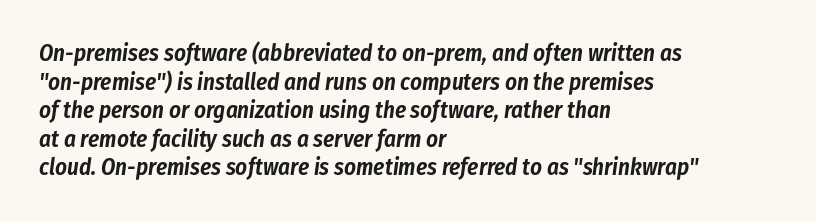
{"italic": "yes", "lean": "right", "slant_degrees": 8, "underline": "no", "align": "left", "line_spacing_ratio": 1.24, "letter_spacing": "normal", "letter_spacing_em": 0.0, "glyph_px": 23}
